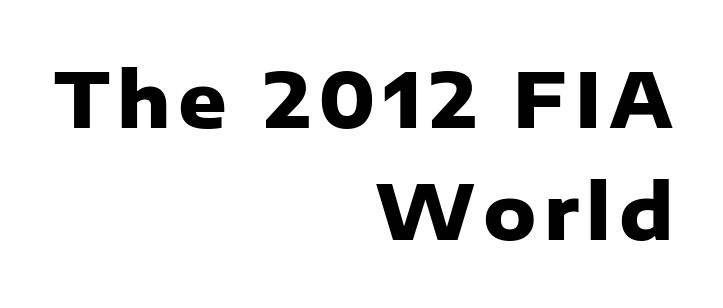
Q: Is the text bold? A: Yes.
Q: Is the text italic (slanted)? A: No, it is upright.
Q: Is the typeface a serif or a sans-serif typeface? A: Sans-serif.
Q: Is the text underlined? A: No.
Q: How is the paragraph aligned? A: Right-aligned.
Q: Is the spacing between lines tight, normal or loose? A: Normal.
Q: Width (condensed, normal, or wide)? A: Normal.
Q: Stroke contrast? A: Low.
Q: x-height? A: Medium.
Q: Monospaced? A: No.
